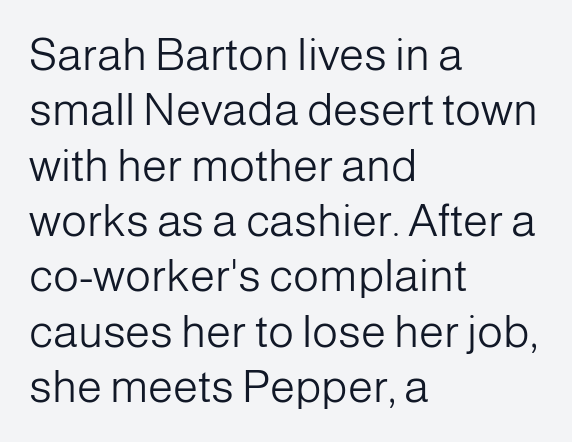
The image shows 45 px light sans-serif type, upright; set left-aligned, line spacing 1.23x, normal letter spacing, not underlined; low stroke contrast and a medium x-height.
